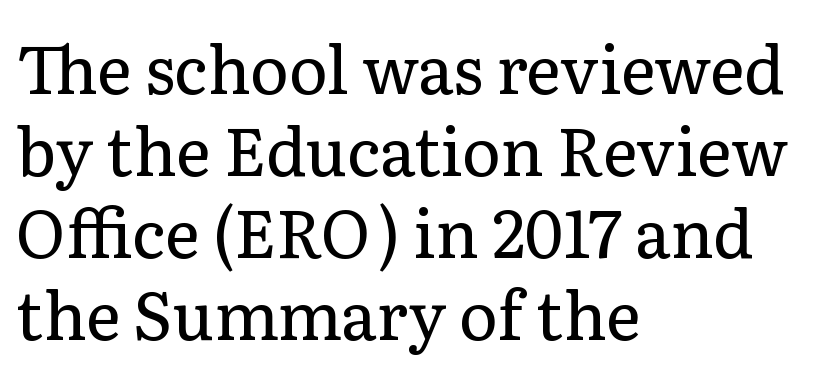
Line starts are locked; line ends wander. You can tell it's not italic because the verticals are truly vertical. Does extra space separate the letters? No, they use regular spacing. The type family on display is of the serif kind.
